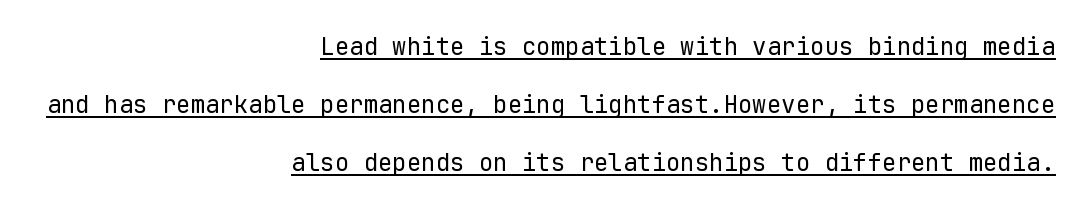
{"italic": "no", "bold": "no", "underline": "yes", "align": "right", "line_spacing": "loose", "line_spacing_ratio": 2.42, "letter_spacing": "normal", "letter_spacing_em": 0.0, "glyph_px": 24}
